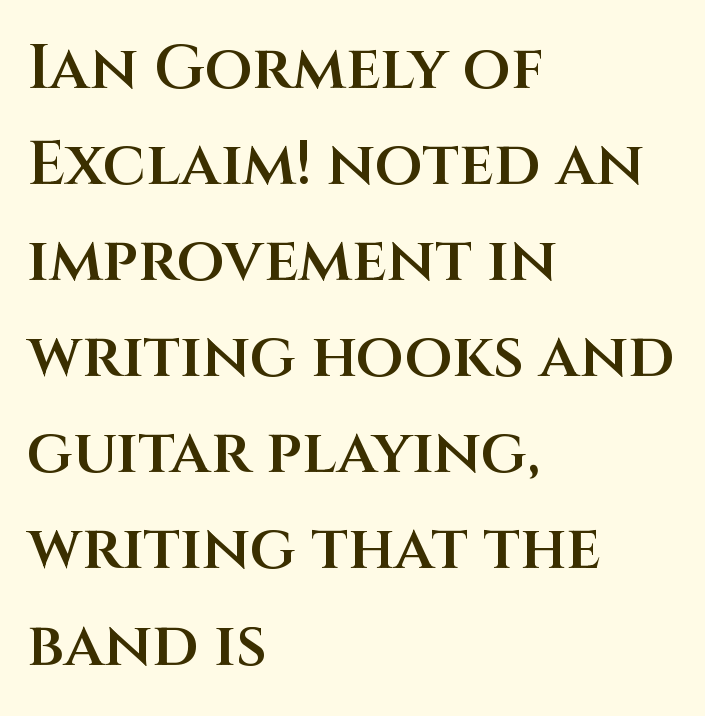
The image shows 62 px semibold sans-serif type, upright; set left-aligned, normal line spacing (1.55x), normal letter spacing, not underlined; medium stroke contrast and a large x-height.
